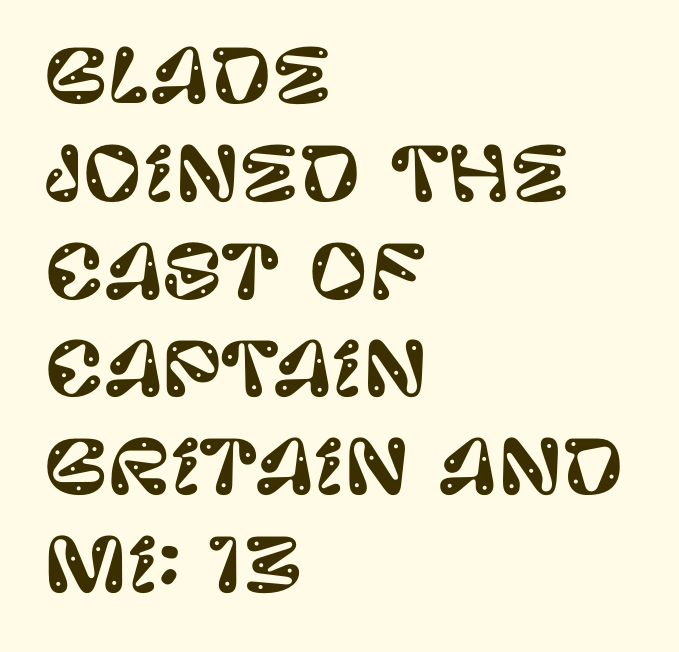
A sans-serif font was chosen for this passage. Looks like regular typesetting: each glyph gets only the width it needs. Is the letter spacing exaggerated? No — it looks like the ordinary default. This block has exactly the height ordinary leading produces. Horizontally, the lines are justified to the leading edge only.
